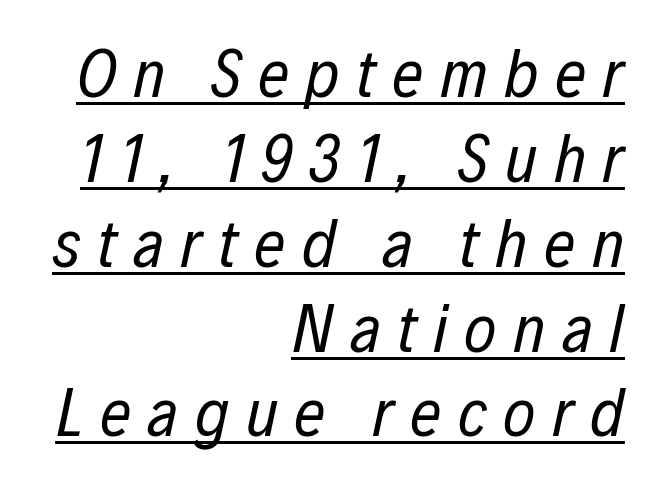
The image shows 69 px regular-weight, condensed type, italic (leaning right); set right-aligned, line spacing 1.23x, unusually wide letter spacing (+0.24 em), underlined; low stroke contrast and a medium x-height.
